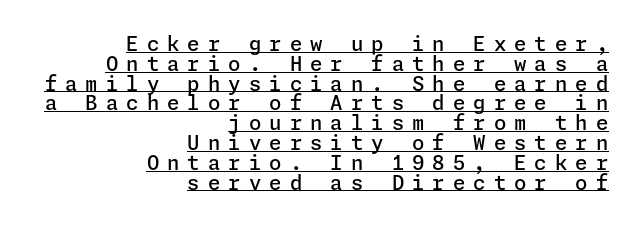
The passage shown has open, widely tracked lettering throughout. The specimen reads as upright at a glance. Reading down the block, your eye finds every line finishing at a fixed right position. Baseline-to-baseline distance is barely more than the letter height.
